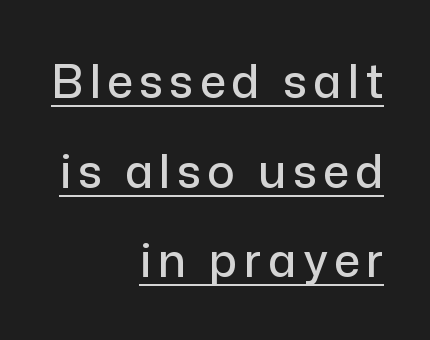
Q: Is the text italic (slanted)? A: No, it is upright.
Q: Is the typeface a serif or a sans-serif typeface? A: Sans-serif.
Q: Is the text underlined? A: Yes.
Q: How is the paragraph aligned? A: Right-aligned.
Q: Is the spacing between lines tight, normal or loose? A: Loose.
Q: Width (condensed, normal, or wide)? A: Normal.
Q: Stroke contrast? A: Low.
Q: x-height? A: Medium.
Q: Monospaced? A: No.
